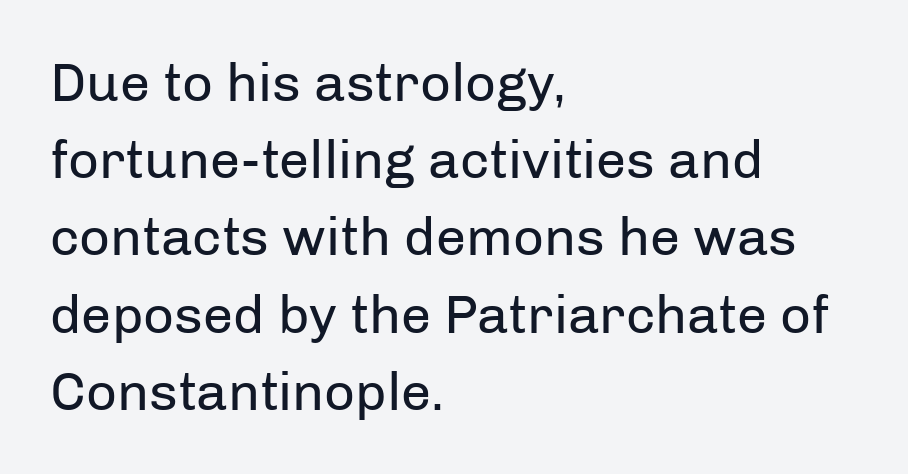
The image shows 54 px regular-weight sans-serif type, upright; set left-aligned, normal line spacing (1.43x), normal letter spacing, not underlined; low stroke contrast and a medium x-height.
